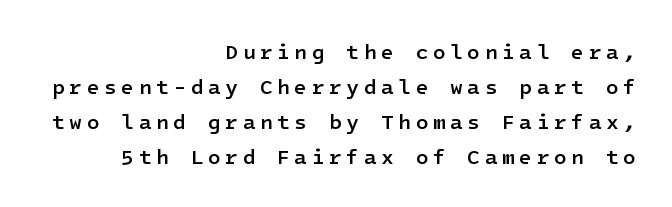
{"italic": "no", "bold": "semi", "underline": "no", "align": "right", "line_spacing": "normal", "line_spacing_ratio": 1.66, "letter_spacing": "wide", "letter_spacing_em": 0.21, "glyph_px": 21}
